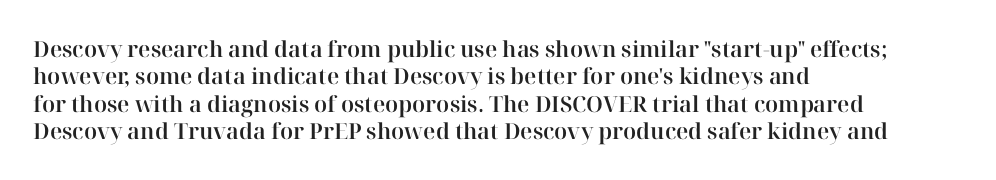
Letter spacing: default. Words float on clear page, feet unadorned. Every stem runs plumb, perpendicular to the baseline. Is there much room between lines? A standard amount, neither cramped nor airy. Reading down the block, your eye returns to a fixed left position each line.
